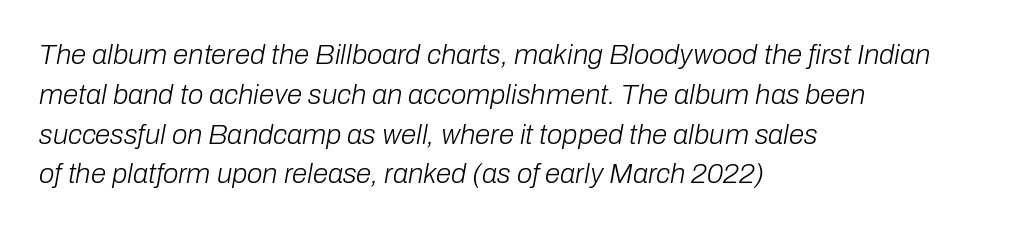
Q: Is the text bold? A: No.
Q: Is the text italic (slanted)? A: Yes, it leans right by about 10 degrees.
Q: Is the text underlined? A: No.
Q: How is the paragraph aligned? A: Left-aligned.
Q: Is the spacing between letters normal or unusually wide? A: Normal.
Q: Is the spacing between lines tight, normal or loose? A: Normal.
Q: Width (condensed, normal, or wide)? A: Normal.
Q: Stroke contrast? A: Low.
Q: x-height? A: Medium.
Q: Monospaced? A: No.
